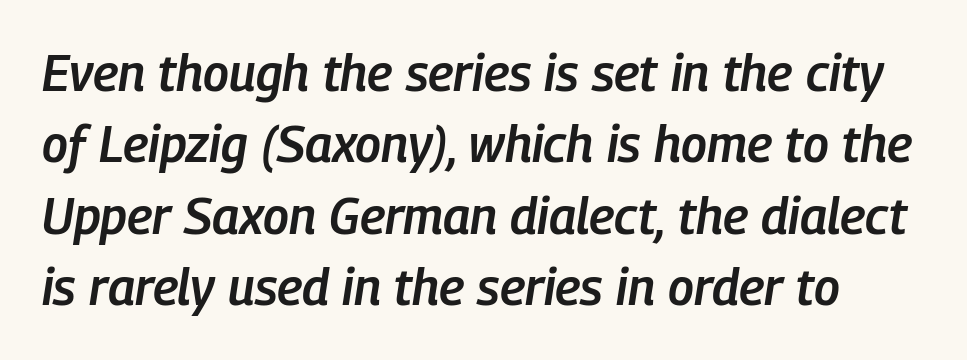
In terms of posture, this sample is oblique. Character widths vary here, with narrow letters taking less room than wide ones. These lines keep a tight, regular rhythm from letter to letter. The strip under each line holds only bare page. The characters look somewhat weighty, a semibold short of true bold. Evenly set lines give the paragraph a standard silhouette.
